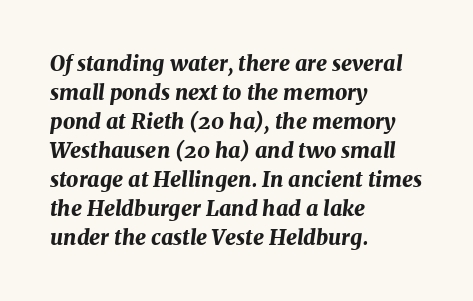
Line spacing here is normal. The space directly below the letters is spotless. Italic? Definitely — the glyphs are oblique. The rag falls on the right side of this text block. Notice how thick the strokes are: this is what a full bold looks like.
